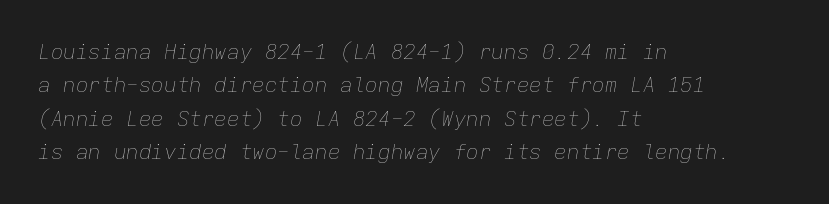
Anything drawn beneath the words? Only blank space. A typesetter would mark this as italic. In terms of letterspacing, this is plain default setting. These lines are set flush left with a ragged right edge.
